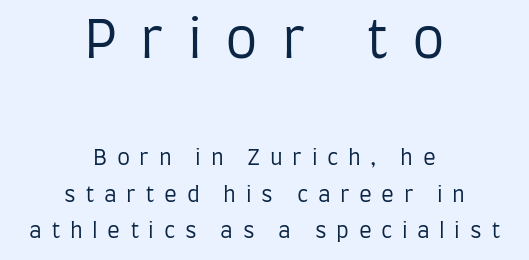
The image shows 52 px regular-weight, condensed sans-serif type, upright; set centered, line spacing 1.74x, unusually wide letter spacing (+0.45 em), not underlined; the first (top) block is 2.48x larger; low stroke contrast and a large x-height.
